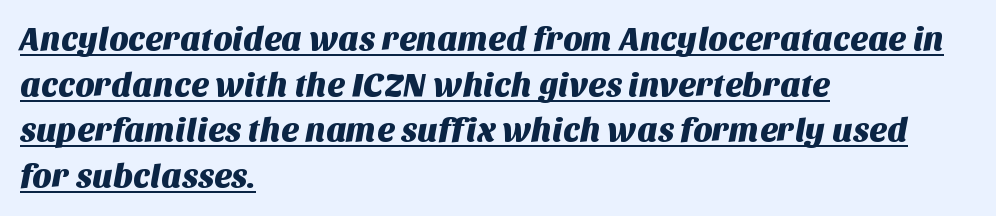
Q: Is the typeface a serif or a sans-serif typeface? A: Sans-serif.
Q: Is the text underlined? A: Yes.
Q: How is the paragraph aligned? A: Left-aligned.
Q: Is the spacing between letters normal or unusually wide? A: Normal.
Q: Is the spacing between lines tight, normal or loose? A: Normal.
Q: Width (condensed, normal, or wide)? A: Normal.
Q: Stroke contrast? A: Medium.
Q: x-height? A: Large.
Q: Monospaced? A: No.
